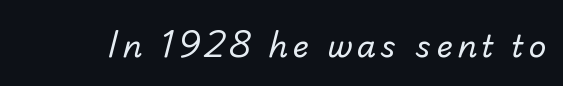
{"serif": "no", "bold": "no", "weight": "regular", "width": "normal", "stroke_contrast": "low", "x_height": "small", "monospaced": "no", "underline": "no", "glyph_px": 31}
